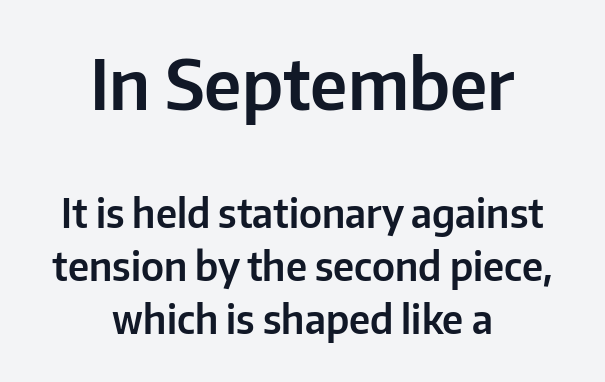
The image shows 69 px sans-serif type, upright; set centered, normal line spacing (1.36x), normal letter spacing, not underlined; the first (top) block is 1.77x larger; low stroke contrast and a medium x-height.
